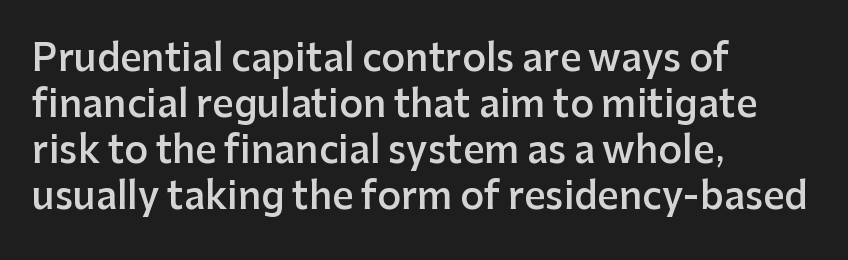
{"serif": "no", "italic": "no", "bold": "semi", "weight": "semibold", "width": "normal", "stroke_contrast": "low", "x_height": "medium", "monospaced": "no", "underline": "no", "align": "left", "line_spacing_ratio": 1.24, "letter_spacing": "normal", "letter_spacing_em": 0.0, "glyph_px": 37}
